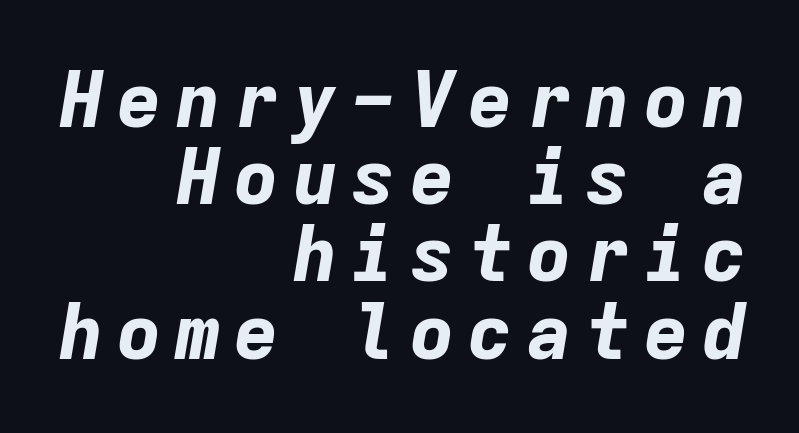
{"italic": "yes", "lean": "right", "slant_degrees": 9, "bold": "yes", "weight": "bold", "width": "normal", "stroke_contrast": "low", "x_height": "medium", "monospaced": "yes", "underline": "no", "align": "right", "line_spacing": "tight", "line_spacing_ratio": 0.99, "glyph_px": 78}
